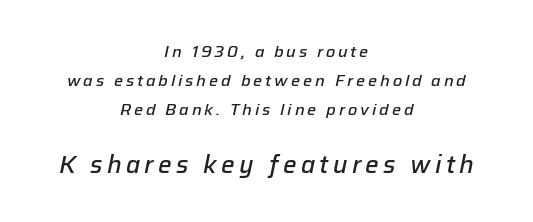
Q: Is the text bold? A: Semi-bold.
Q: Is the text italic (slanted)? A: Yes, it leans right by about 12 degrees.
Q: Is the text underlined? A: No.
Q: How is the paragraph aligned? A: Centered.
Q: Which block of text is set in a larger size, the first (top) or the second (bottom)? A: The second (bottom) one.
